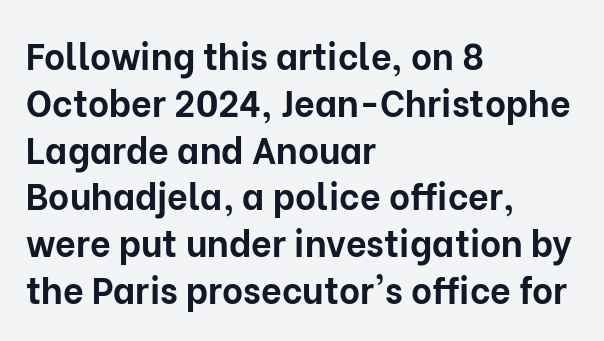
{"serif": "no", "italic": "no", "bold": "yes", "weight": "bold", "width": "normal", "stroke_contrast": "low", "x_height": "medium", "monospaced": "no", "underline": "no", "align": "left", "line_spacing": "normal", "line_spacing_ratio": 1.3, "letter_spacing": "normal", "letter_spacing_em": 0.0, "glyph_px": 36}
